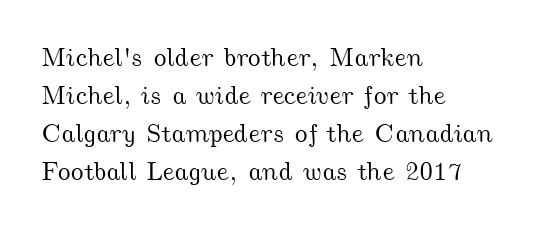
A typesetter would call this leading conventional body-copy spacing. The type is set solid horizontally, with unmodified tracking. This rendering features lettering with no underline. Visually the block forms a straight wall on the left and a jagged coastline on the right.
